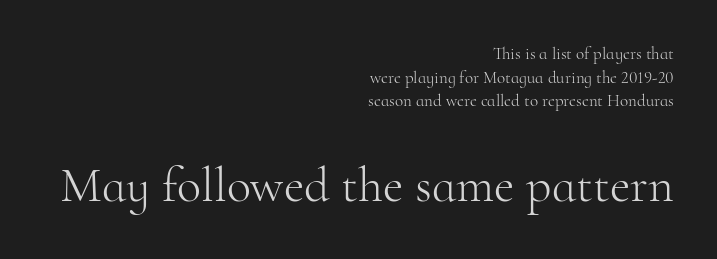
Summary of vertical rhythm: regular, with standard interline spacing. Words appear dense and cohesive because spacing is normal. The typography opts for an upright posture over an oblique one. Glance below the letters and you will spot only blank space. Stem width sits at or under what a default text font uses. A student would notice the bottom passage is typeset larger than what precedes it.
